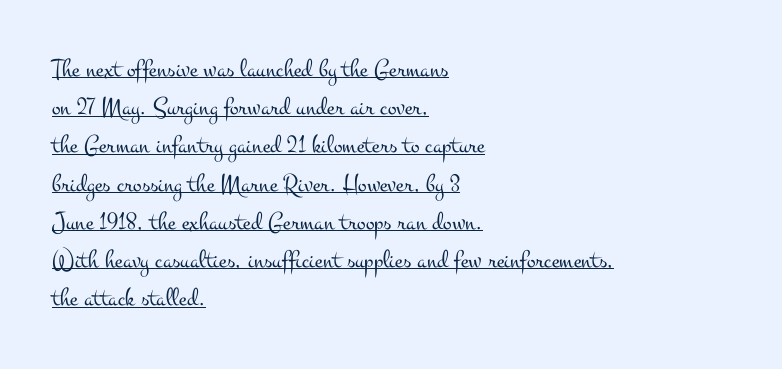
The image shows 26 px text type; set left-aligned, normal line spacing (1.47x), normal letter spacing, underlined.
